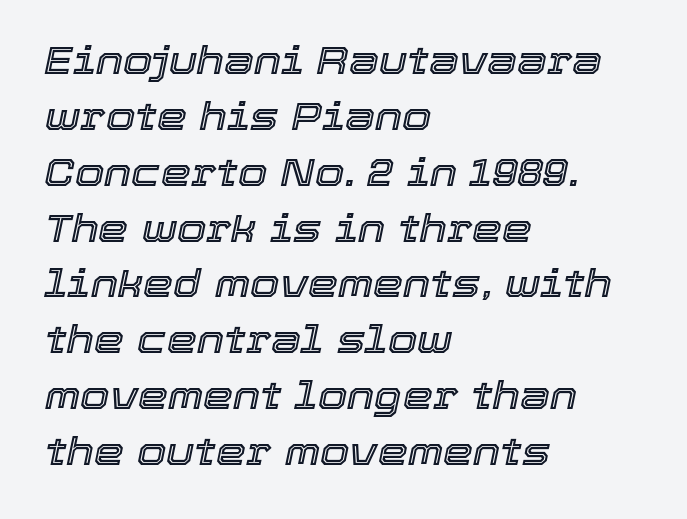
Q: Is the text italic (slanted)? A: Yes, it leans right by about 12 degrees.
Q: Is the text underlined? A: No.
Q: How is the paragraph aligned? A: Left-aligned.
Q: Is the spacing between letters normal or unusually wide? A: Normal.
Q: Is the spacing between lines tight, normal or loose? A: Normal.
Q: Width (condensed, normal, or wide)? A: Normal.
Q: x-height? A: Medium.
Q: Monospaced? A: No.
